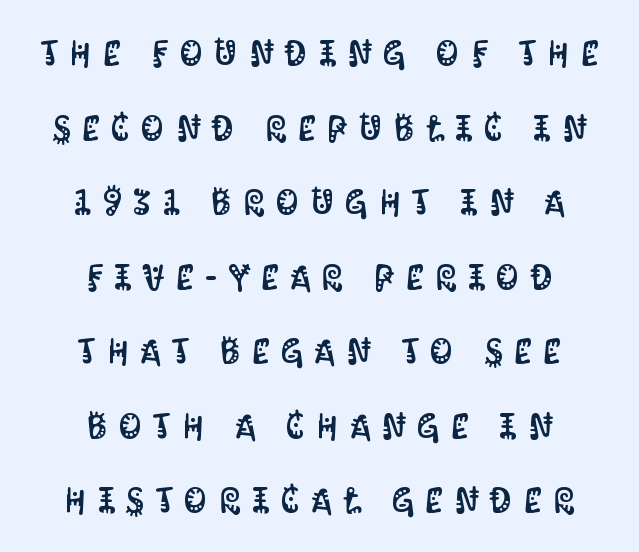
Q: Is the text italic (slanted)? A: No, it is upright.
Q: Is the typeface a serif or a sans-serif typeface? A: Sans-serif.
Q: Is the text underlined? A: No.
Q: How is the paragraph aligned? A: Centered.
Q: Is the spacing between letters normal or unusually wide? A: Unusually wide.
Q: Is the spacing between lines tight, normal or loose? A: Loose.
Q: Width (condensed, normal, or wide)? A: Condensed.
Q: Stroke contrast? A: Medium.
Q: x-height? A: Large.
Q: Monospaced? A: No.
